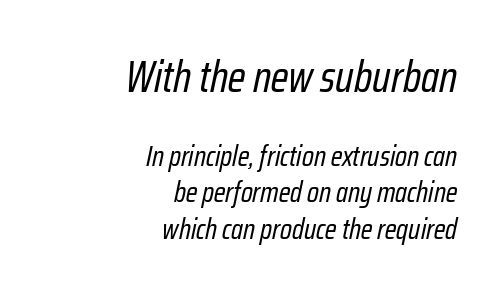
Q: Is the text bold? A: No.
Q: Is the text italic (slanted)? A: Yes, it leans right by about 12 degrees.
Q: Is the text underlined? A: No.
Q: How is the paragraph aligned? A: Right-aligned.
Q: Is the spacing between letters normal or unusually wide? A: Normal.
Q: Is the spacing between lines tight, normal or loose? A: Normal.
Q: Which block of text is set in a larger size, the first (top) or the second (bottom)? A: The first (top) one.
Q: Width (condensed, normal, or wide)? A: Condensed.
Q: Stroke contrast? A: Low.
Q: x-height? A: Medium.
Q: Monospaced? A: No.
